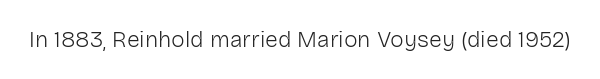
{"italic": "no", "bold": "no", "underline": "no", "letter_spacing": "normal", "letter_spacing_em": 0.0, "glyph_px": 23}
